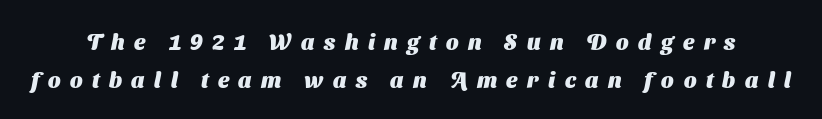
The image shows 22 px bold type; set line spacing 1.72x, unusually wide letter spacing (+0.43 em), not underlined.
